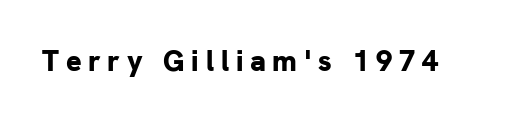
{"serif": "no", "italic": "no", "bold": "yes", "weight": "bold", "width": "normal", "stroke_contrast": "low", "x_height": "medium", "monospaced": "no", "underline": "no", "letter_spacing": "wide", "letter_spacing_em": 0.23, "glyph_px": 29}
